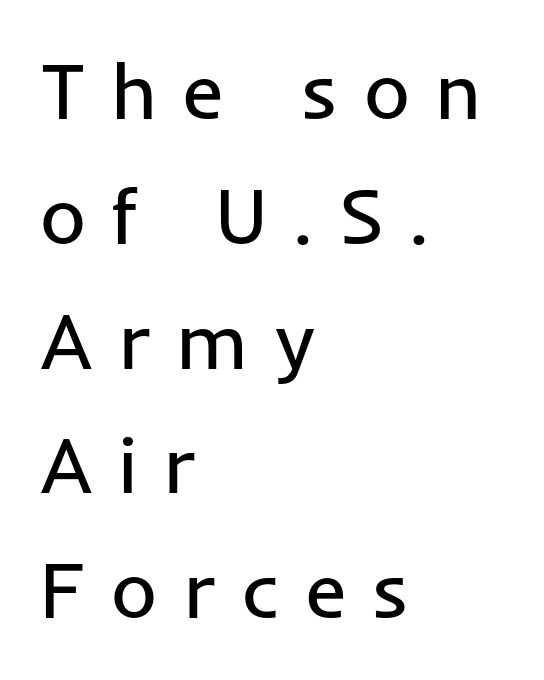
Q: Is the text bold? A: No.
Q: Is the text italic (slanted)? A: No, it is upright.
Q: Is the typeface a serif or a sans-serif typeface? A: Sans-serif.
Q: Is the text underlined? A: No.
Q: How is the paragraph aligned? A: Left-aligned.
Q: Is the spacing between letters normal or unusually wide? A: Unusually wide.
Q: Is the spacing between lines tight, normal or loose? A: Normal.
Q: Width (condensed, normal, or wide)? A: Normal.
Q: Stroke contrast? A: Low.
Q: x-height? A: Medium.
Q: Monospaced? A: No.
